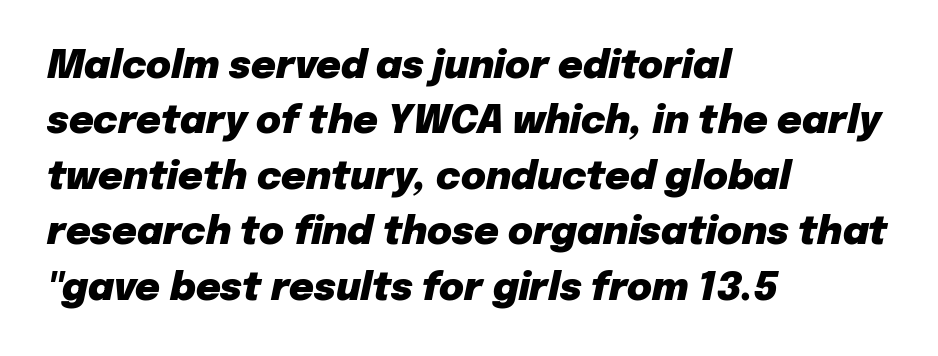
The image shows 38 px heavy type, italic (leaning right); set left-aligned, normal line spacing (1.46x), normal letter spacing, not underlined; low stroke contrast and a medium x-height.
